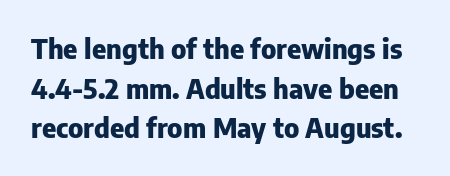
Q: Is the text bold? A: Yes.
Q: Is the text italic (slanted)? A: No, it is upright.
Q: Is the text underlined? A: No.
Q: Is the spacing between letters normal or unusually wide? A: Normal.
Q: Is the spacing between lines tight, normal or loose? A: Normal.
